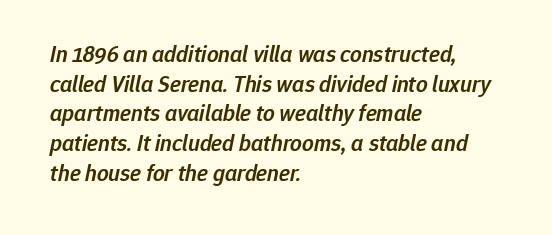
Q: Is the text bold? A: Semi-bold.
Q: Is the text italic (slanted)? A: Yes, it leans right by about 12 degrees.
Q: Is the text underlined? A: No.
Q: How is the paragraph aligned? A: Left-aligned.
Q: Is the spacing between letters normal or unusually wide? A: Normal.
Q: Is the spacing between lines tight, normal or loose? A: Normal.
